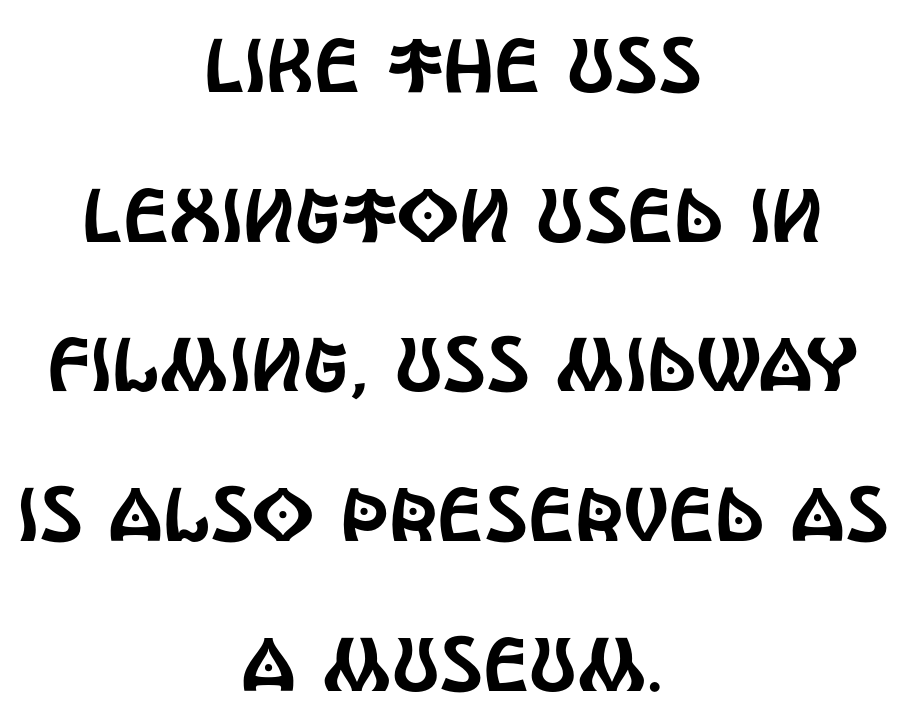
Q: Is the text italic (slanted)? A: No, it is upright.
Q: Is the typeface a serif or a sans-serif typeface? A: Sans-serif.
Q: Is the text underlined? A: No.
Q: How is the paragraph aligned? A: Centered.
Q: Is the spacing between letters normal or unusually wide? A: Normal.
Q: Is the spacing between lines tight, normal or loose? A: Loose.
Q: Width (condensed, normal, or wide)? A: Condensed.
Q: x-height? A: Large.
Q: Monospaced? A: No.
